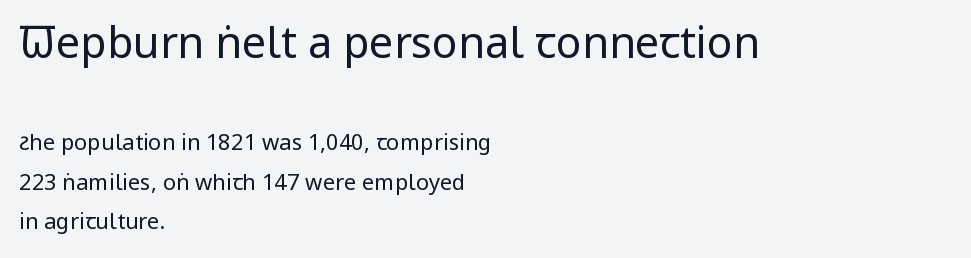
The image shows 43 px regular-weight, condensed sans-serif type, upright; set left-aligned, line spacing 1.79x, normal letter spacing, not underlined; the first (top) block is 1.95x larger; low stroke contrast and a large x-height.
